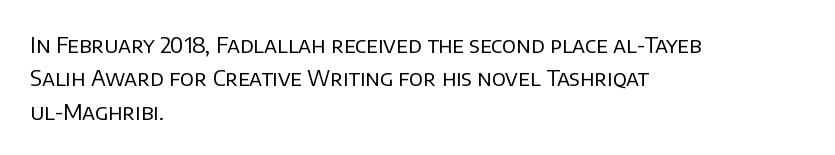
The image shows 22 px text type, upright; set left-aligned, normal line spacing (1.52x), normal letter spacing, not underlined.
